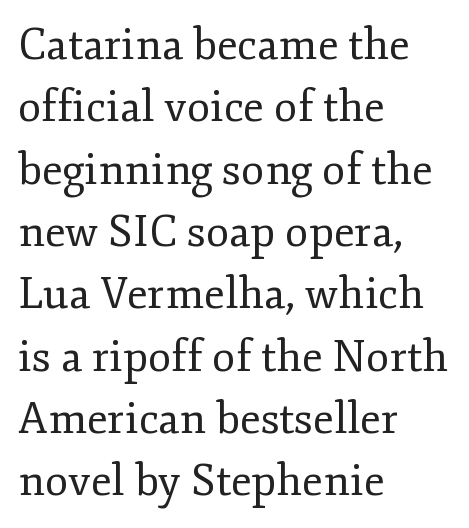
Q: Is the text bold? A: No.
Q: Is the text italic (slanted)? A: No, it is upright.
Q: Is the typeface a serif or a sans-serif typeface? A: Serif.
Q: Is the text underlined? A: No.
Q: How is the paragraph aligned? A: Left-aligned.
Q: Is the spacing between letters normal or unusually wide? A: Normal.
Q: Is the spacing between lines tight, normal or loose? A: Normal.
Q: Width (condensed, normal, or wide)? A: Normal.
Q: Stroke contrast? A: Low.
Q: x-height? A: Small.
Q: Monospaced? A: No.
